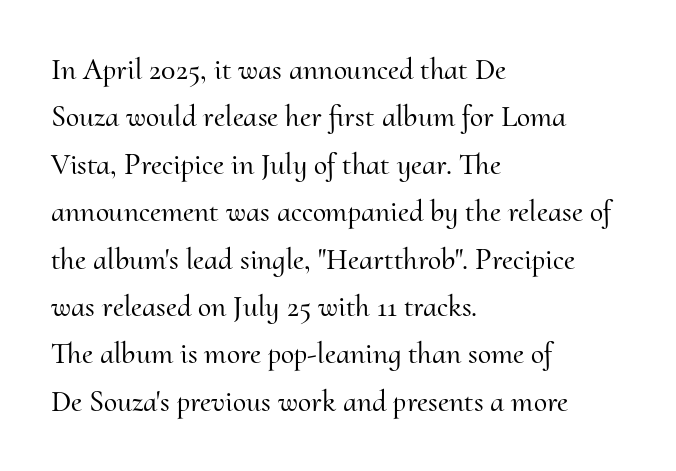
The image shows 30 px serif type, upright; set left-aligned, normal line spacing (1.58x), normal letter spacing, not underlined; medium stroke contrast and a small x-height.
